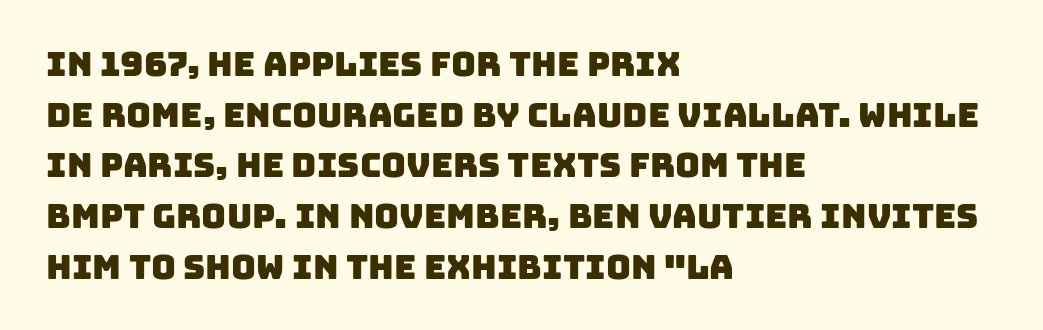
{"serif": "no", "width": "normal", "stroke_contrast": "low", "x_height": "large", "monospaced": "no", "underline": "no", "align": "left", "line_spacing": "normal", "line_spacing_ratio": 1.49, "letter_spacing": "normal", "letter_spacing_em": 0.0, "glyph_px": 34}
